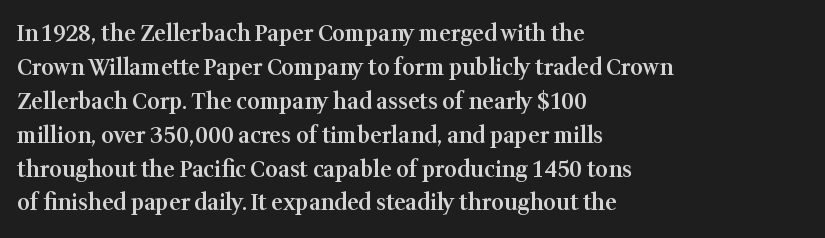
Q: Is the text bold? A: Semi-bold.
Q: Is the text italic (slanted)? A: No, it is upright.
Q: Is the text underlined? A: No.
Q: How is the paragraph aligned? A: Left-aligned.
Q: Is the spacing between letters normal or unusually wide? A: Normal.
Q: Is the spacing between lines tight, normal or loose? A: Normal.
